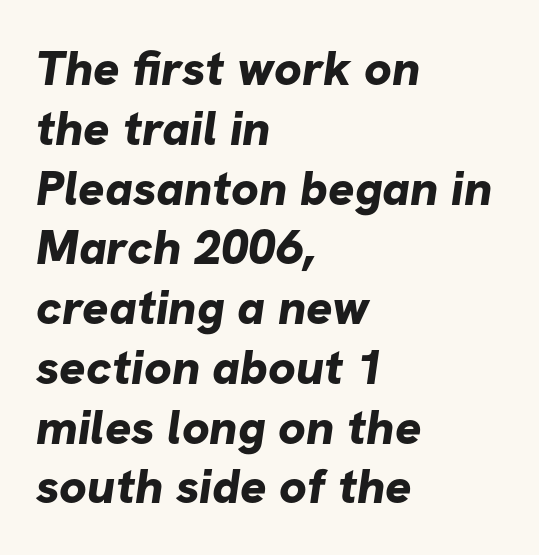
Do the characters align in a grid? No, the font is proportional. Grotesque or geometric, the face here clearly has no serifs. Leftover space on each line is placed entirely after the last word. Descenders are the only things crossing below the line.
